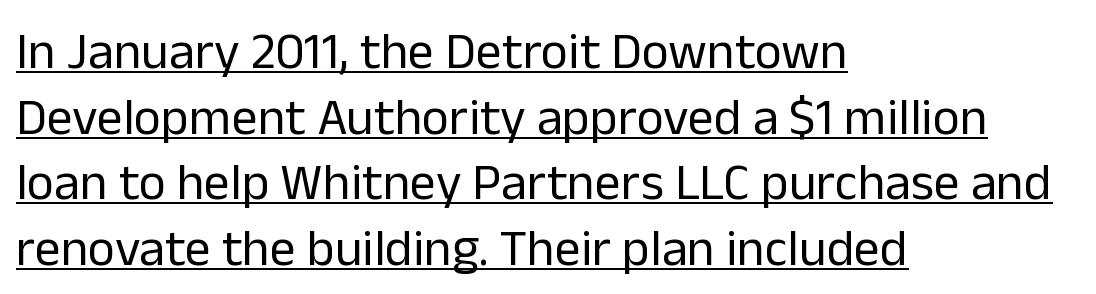
Q: Is the text bold? A: No.
Q: Is the text italic (slanted)? A: No, it is upright.
Q: Is the typeface a serif or a sans-serif typeface? A: Sans-serif.
Q: Is the text underlined? A: Yes.
Q: How is the paragraph aligned? A: Left-aligned.
Q: Is the spacing between letters normal or unusually wide? A: Normal.
Q: Is the spacing between lines tight, normal or loose? A: Normal.
Q: Width (condensed, normal, or wide)? A: Normal.
Q: Stroke contrast? A: Low.
Q: x-height? A: Medium.
Q: Monospaced? A: No.
